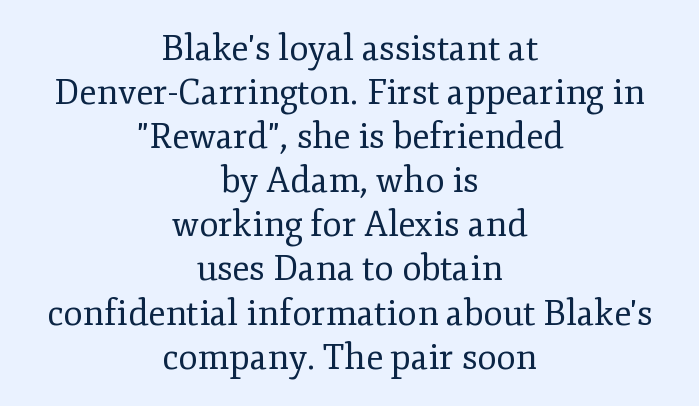
This rendering leaves character spacing at its baseline value. The font's upright variant was chosen for this text. Check the space under the baseline: it is left empty. The face used here is proportionally spaced, like ordinary book or web type. Compared with a flush-left layout, this one balances lines on the center instead.
